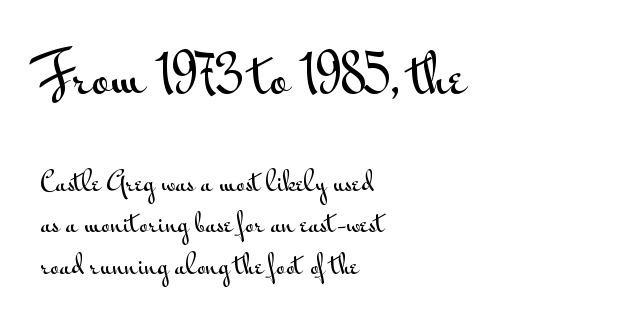
Does extra space separate the letters? No, they use regular spacing. Here the designer chose a conventional face with non-uniform glyph widths. Vertical spacing — default. The font family rendered here belongs to the sans-serif group. Glance below the letters and you will spot only blank space.
